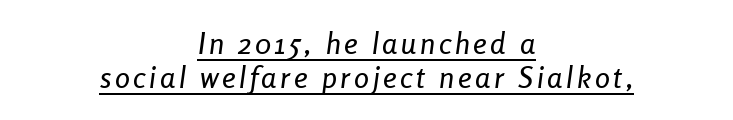
In terms of posture, this sample is oblique. The passage shown is typed in a proportional face where columns would drift. Every row of glyphs is offset so its center matches the block's center. The lettering is marked with a stroke running underneath it. Students, observe: this is what under-led, compact text looks like.
